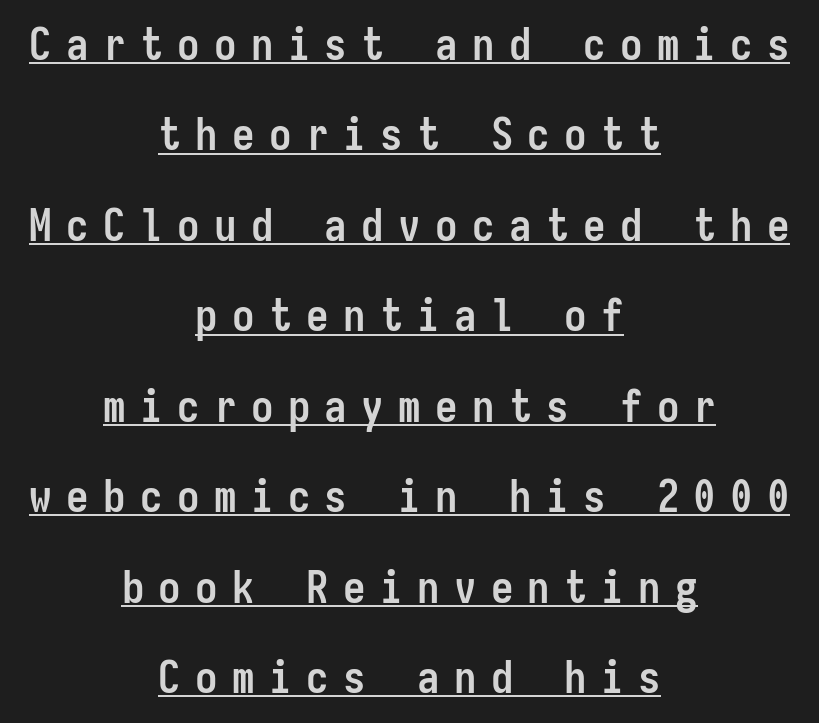
The image shows 45 px semibold, condensed sans-serif type, upright, monospaced; set centered, loose line spacing (2.01x), unusually wide letter spacing (+0.32 em), underlined; low stroke contrast and a medium x-height.
